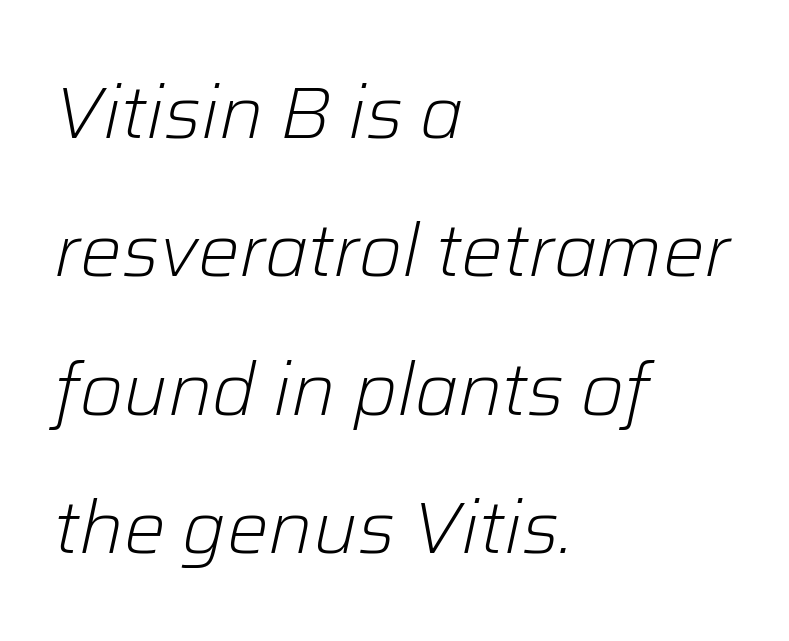
The image shows 74 px light type, italic (leaning right); set left-aligned, line spacing 1.87x, normal letter spacing, not underlined; low stroke contrast and a medium x-height.
